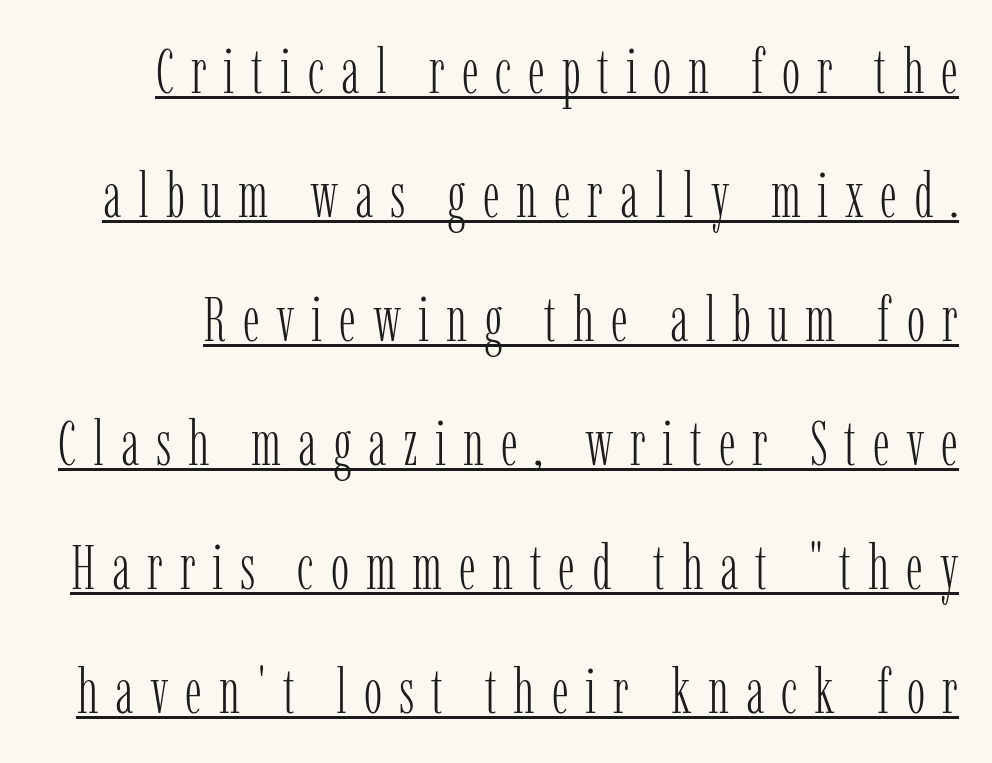
Q: Is the text bold? A: No.
Q: Is the text italic (slanted)? A: No, it is upright.
Q: Is the typeface a serif or a sans-serif typeface? A: Serif.
Q: Is the text underlined? A: Yes.
Q: Is the spacing between letters normal or unusually wide? A: Unusually wide.
Q: Is the spacing between lines tight, normal or loose? A: Loose.
Q: Width (condensed, normal, or wide)? A: Condensed.
Q: Stroke contrast? A: Low.
Q: x-height? A: Medium.
Q: Monospaced? A: No.
